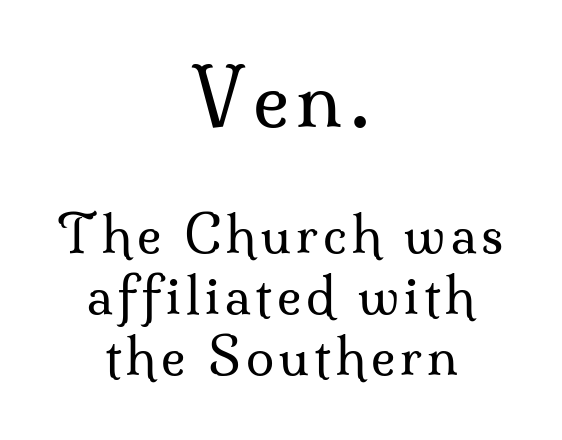
The letters carry serifs — small finishing strokes at the ends of their stems. Does the copy run flush right? No — it is centered line by line. The letters stand straight up with perfectly vertical stems. Note the varied advance widths — an 'i' is clearly narrower than an 'm'. Block one is the big one; block two sits smaller underneath. Decoration check: the copy has no underline.
